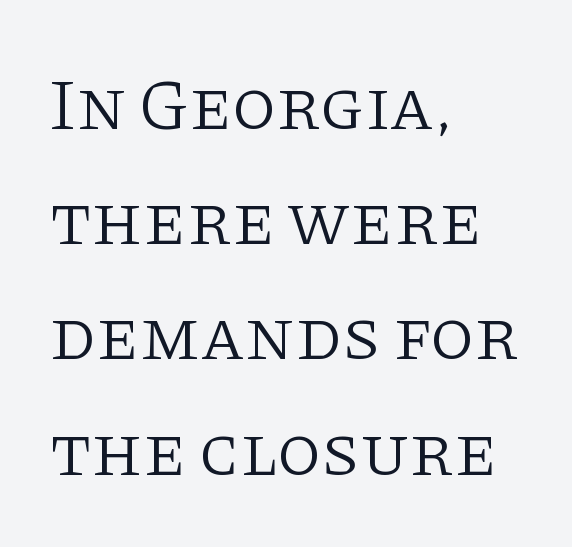
Q: Is the text bold? A: No.
Q: Is the text italic (slanted)? A: No, it is upright.
Q: Is the typeface a serif or a sans-serif typeface? A: Serif.
Q: Is the text underlined? A: No.
Q: How is the paragraph aligned? A: Left-aligned.
Q: Is the spacing between letters normal or unusually wide? A: Normal.
Q: Is the spacing between lines tight, normal or loose? A: Normal.
Q: Width (condensed, normal, or wide)? A: Normal.
Q: Stroke contrast? A: Low.
Q: x-height? A: Large.
Q: Monospaced? A: No.
